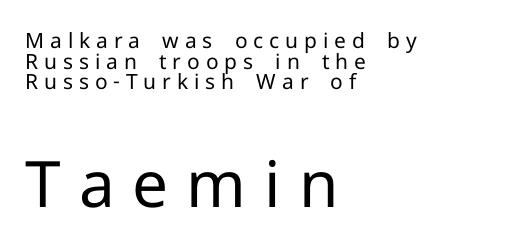
{"serif": "no", "italic": "no", "bold": "no", "weight": "regular", "width": "normal", "stroke_contrast": "low", "x_height": "medium", "monospaced": "no", "underline": "no", "align": "left", "line_spacing": "tight", "line_spacing_ratio": 0.98, "letter_spacing": "wide", "letter_spacing_em": 0.28, "larger_block": "second", "size_ratio": 3.05, "glyph_px": 64}
